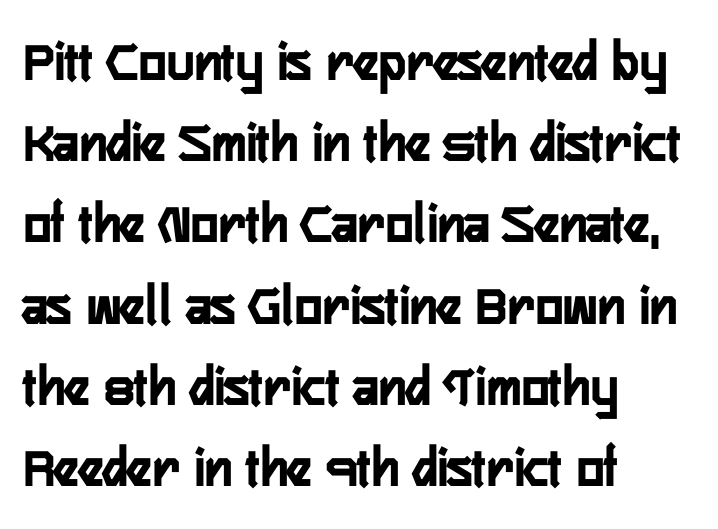
The image shows 58 px semibold, condensed sans-serif type, upright; set left-aligned, normal line spacing (1.4x), normal letter spacing, not underlined; low stroke contrast and a medium x-height.
